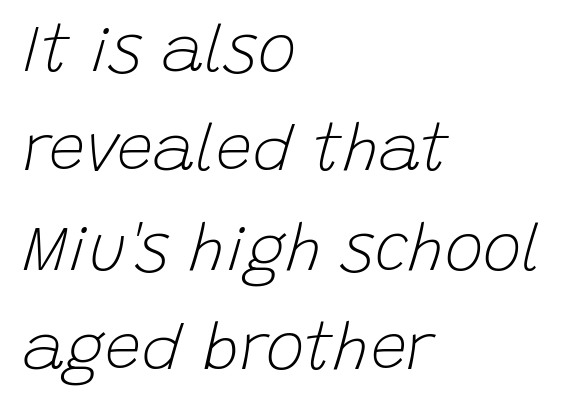
Q: Is the text bold? A: No.
Q: Is the text italic (slanted)? A: Yes, it leans right by about 15 degrees.
Q: Is the text underlined? A: No.
Q: How is the paragraph aligned? A: Left-aligned.
Q: Is the spacing between letters normal or unusually wide? A: Normal.
Q: Is the spacing between lines tight, normal or loose? A: Normal.
Q: Width (condensed, normal, or wide)? A: Normal.
Q: Stroke contrast? A: Low.
Q: x-height? A: Large.
Q: Monospaced? A: No.
